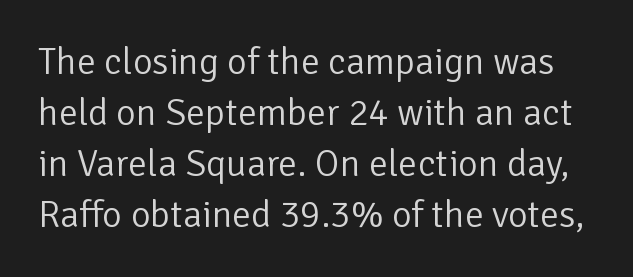
The passage shown is typed in a proportional face where columns would drift. To sum up the face: it is a sans, with no serifs. The type is set solid horizontally, with unmodified tracking. If you measured baseline to baseline, you'd find a middling distance. The string is rendered with underlining switched off.
